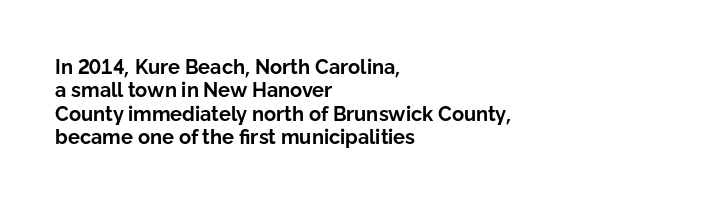
The type is set solid horizontally, with unmodified tracking. Which margin do the lines hug? The left one — the right edge is uneven. Underline: absent. Ordinary non-slanted type is in use. Pretty heavy lettering here — definitely bold.
